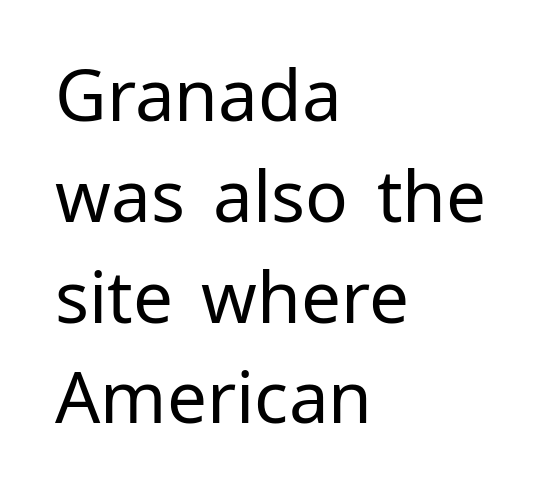
{"serif": "no", "italic": "no", "bold": "no", "weight": "regular", "width": "normal", "stroke_contrast": "low", "x_height": "medium", "monospaced": "no", "underline": "no", "align": "left", "line_spacing": "normal", "line_spacing_ratio": 1.42, "letter_spacing": "normal", "letter_spacing_em": 0.0, "glyph_px": 71}
